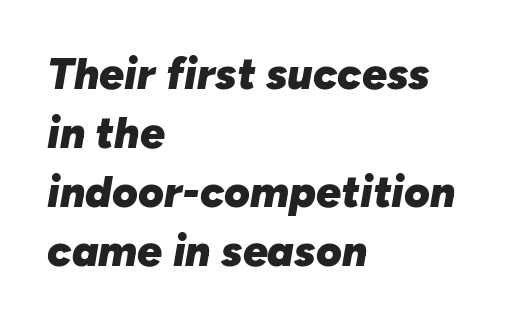
{"italic": "yes", "lean": "right", "slant_degrees": 10, "bold": "yes", "weight": "heavy", "width": "normal", "stroke_contrast": "low", "x_height": "medium", "monospaced": "no", "underline": "no", "align": "left", "line_spacing": "normal", "line_spacing_ratio": 1.34, "letter_spacing": "normal", "letter_spacing_em": 0.0, "glyph_px": 44}
